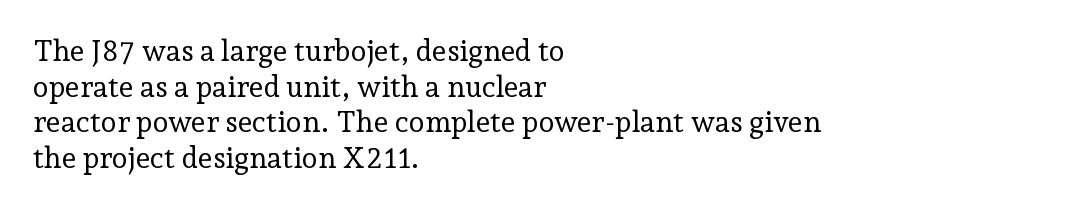
Every row of glyphs begins at an identical x-position on the left. Anything drawn beneath the words? Only blank space. Vertical stems look standard width or narrower in stroke. No italicization has been applied; the sample stays upright.
